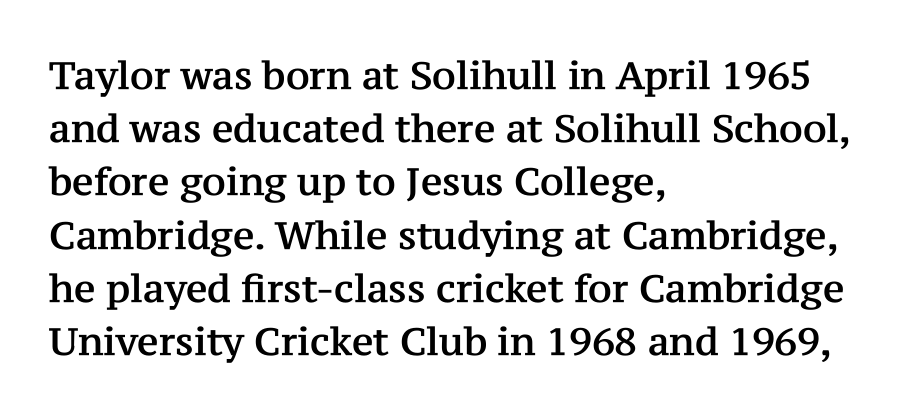
{"serif": "yes", "italic": "no", "width": "normal", "stroke_contrast": "medium", "x_height": "medium", "monospaced": "no", "underline": "no", "align": "left", "line_spacing": "normal", "line_spacing_ratio": 1.4, "letter_spacing": "normal", "letter_spacing_em": 0.0, "glyph_px": 38}
